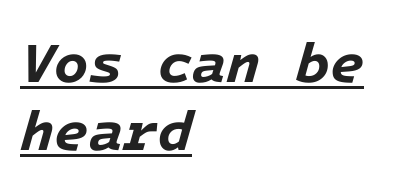
Q: Is the text bold? A: Yes.
Q: Is the text italic (slanted)? A: Yes, it leans right by about 16 degrees.
Q: Is the text underlined? A: Yes.
Q: How is the paragraph aligned? A: Left-aligned.
Q: Is the spacing between letters normal or unusually wide? A: Normal.
Q: Width (condensed, normal, or wide)? A: Normal.
Q: Stroke contrast? A: Low.
Q: x-height? A: Medium.
Q: Monospaced? A: Yes.
